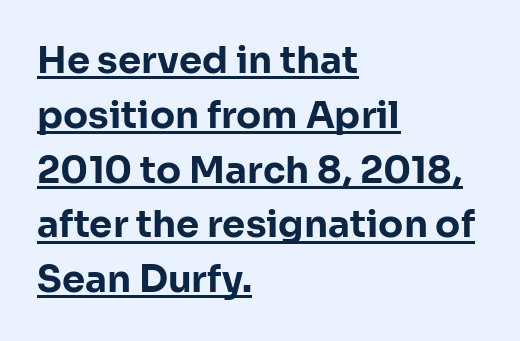
Q: Is the text bold? A: Yes.
Q: Is the text italic (slanted)? A: No, it is upright.
Q: Is the typeface a serif or a sans-serif typeface? A: Sans-serif.
Q: Is the text underlined? A: Yes.
Q: How is the paragraph aligned? A: Left-aligned.
Q: Is the spacing between letters normal or unusually wide? A: Normal.
Q: Is the spacing between lines tight, normal or loose? A: Normal.
Q: Width (condensed, normal, or wide)? A: Normal.
Q: Stroke contrast? A: Low.
Q: x-height? A: Medium.
Q: Monospaced? A: No.
